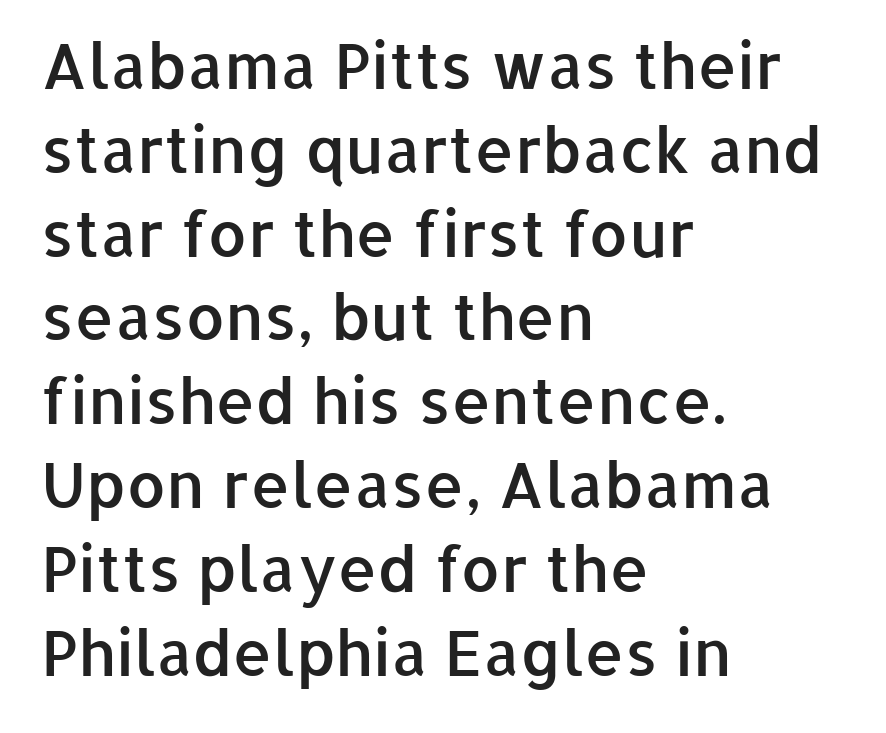
Q: Is the text bold? A: Semi-bold.
Q: Is the text italic (slanted)? A: No, it is upright.
Q: Is the typeface a serif or a sans-serif typeface? A: Sans-serif.
Q: Is the text underlined? A: No.
Q: How is the paragraph aligned? A: Left-aligned.
Q: Is the spacing between letters normal or unusually wide? A: Normal.
Q: Is the spacing between lines tight, normal or loose? A: Normal.
Q: Width (condensed, normal, or wide)? A: Normal.
Q: Stroke contrast? A: Low.
Q: x-height? A: Medium.
Q: Monospaced? A: No.
